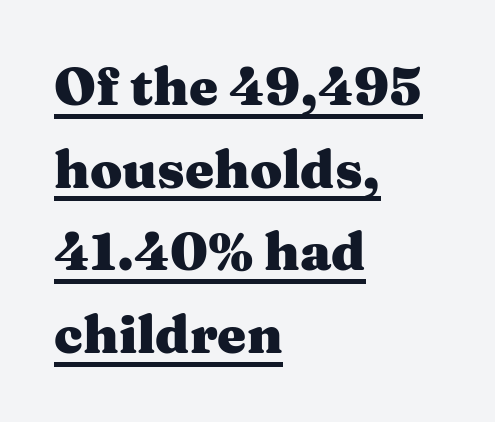
{"serif": "yes", "italic": "no", "bold": "yes", "weight": "heavy", "width": "wide", "stroke_contrast": "medium", "x_height": "medium", "monospaced": "no", "underline": "yes", "align": "left", "line_spacing": "normal", "line_spacing_ratio": 1.59, "letter_spacing": "normal", "letter_spacing_em": 0.0, "glyph_px": 52}
